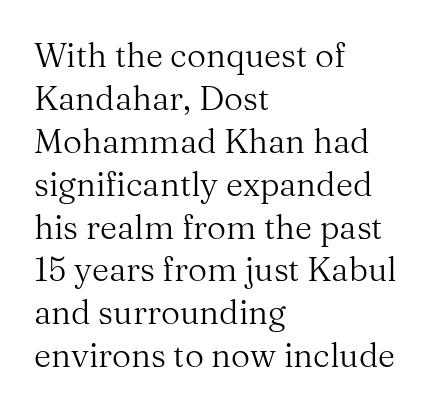
Q: Is the text bold? A: No.
Q: Is the text italic (slanted)? A: No, it is upright.
Q: Is the typeface a serif or a sans-serif typeface? A: Serif.
Q: Is the text underlined? A: No.
Q: How is the paragraph aligned? A: Left-aligned.
Q: Is the spacing between letters normal or unusually wide? A: Normal.
Q: Is the spacing between lines tight, normal or loose? A: Normal.
Q: Width (condensed, normal, or wide)? A: Normal.
Q: Stroke contrast? A: Medium.
Q: x-height? A: Medium.
Q: Monospaced? A: No.
